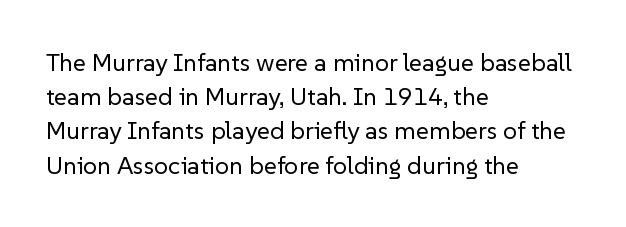
The area under the type is left untouched. A roman cut, with each character standing at attention. Observe the ordinary spacing: letters are neighbours, not strangers. Notice how the passage keeps a crisp vertical edge on the left only.
